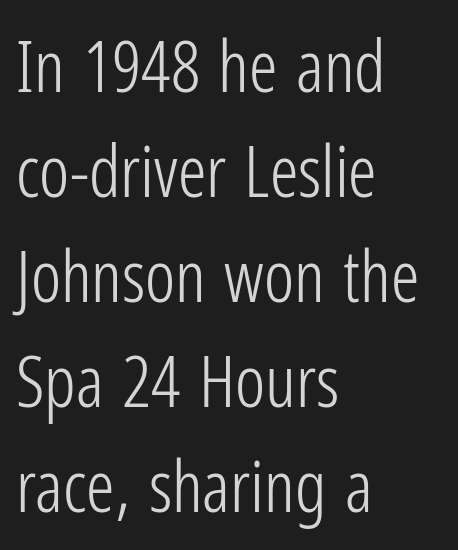
The letters advance in unequal steps, a hallmark of proportional type. Evenly set lines give the paragraph a standard silhouette. Unlike a traditional serif, this face leaves its strokes unadorned. The type sits square on the baseline with zero lean.
